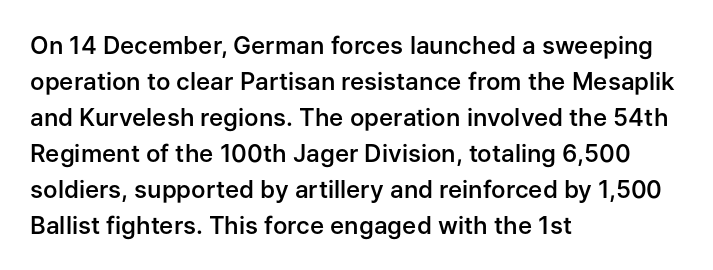
The image shows 24 px text type, upright; set left-aligned, normal line spacing (1.5x), normal letter spacing, not underlined.
